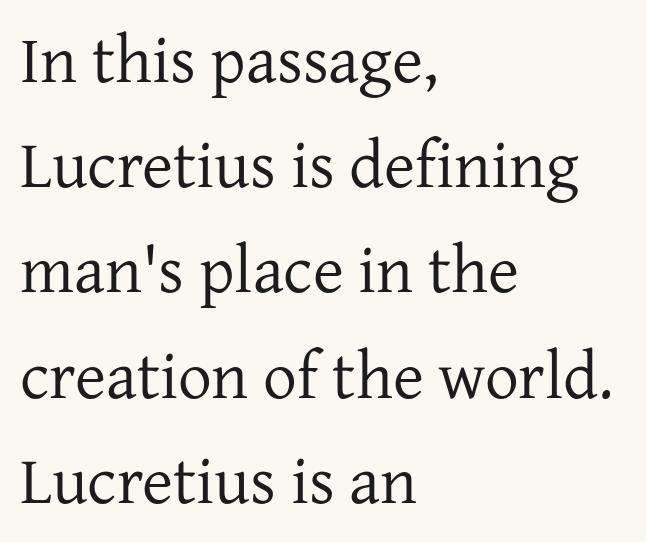
{"serif": "yes", "italic": "no", "bold": "no", "weight": "regular", "width": "normal", "stroke_contrast": "low", "x_height": "medium", "monospaced": "no", "underline": "no", "align": "left", "line_spacing": "normal", "line_spacing_ratio": 1.57, "letter_spacing": "normal", "letter_spacing_em": 0.0, "glyph_px": 67}
